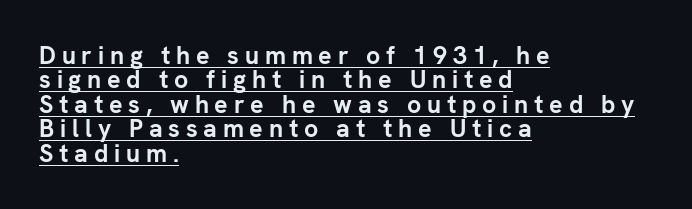
{"italic": "no", "bold": "yes", "underline": "yes", "align": "left", "line_spacing": "tight", "line_spacing_ratio": 0.98, "letter_spacing": "wide", "letter_spacing_em": 0.23, "glyph_px": 25}
